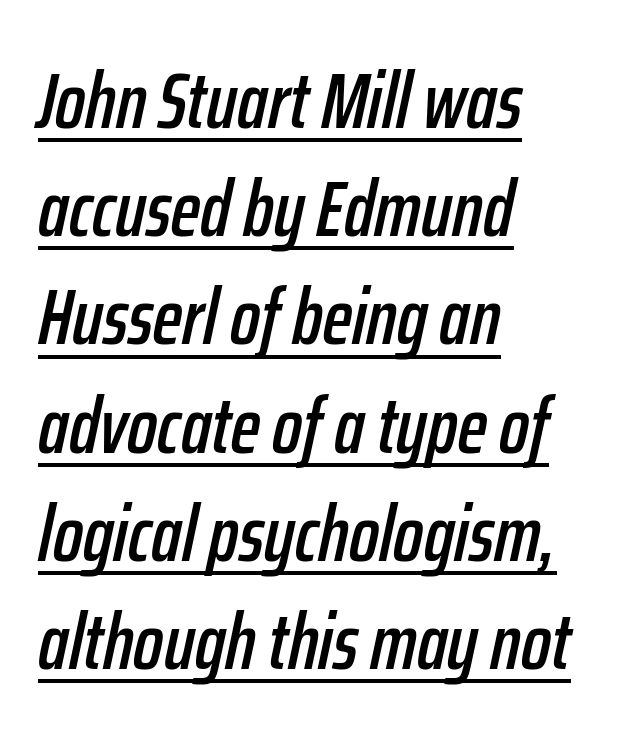
The image shows 79 px condensed type, italic (leaning right); set left-aligned, normal line spacing (1.37x), normal letter spacing, underlined; low stroke contrast and a medium x-height.
